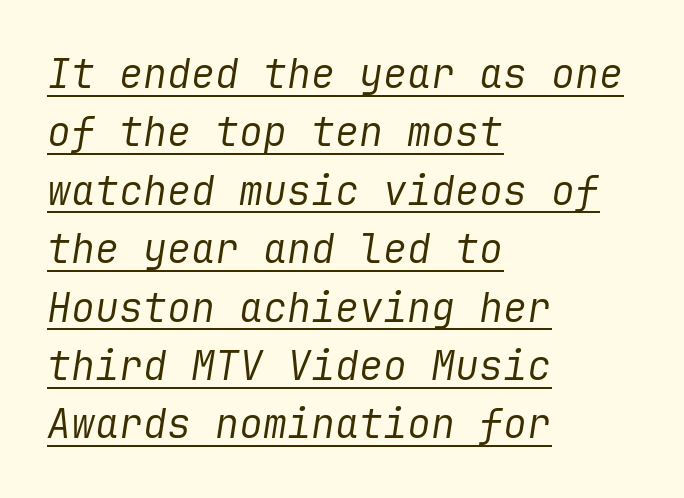
Emphasis-style slanted type is in use. The lettering is marked with a stroke running underneath it. A student would call this left alignment; a typographer would say flush left, rag right. Caption: standard tracking, unaltered.
